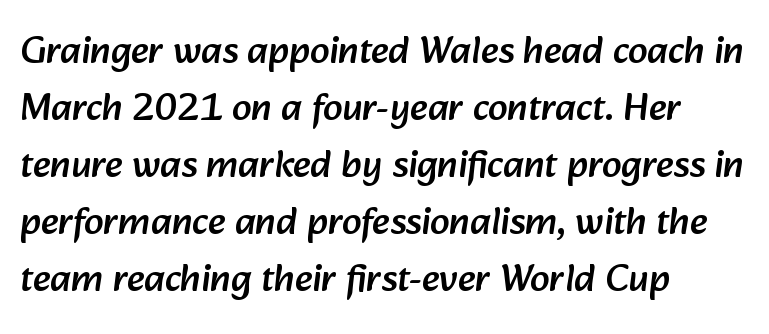
{"serif": "no", "width": "normal", "stroke_contrast": "low", "x_height": "medium", "monospaced": "no", "underline": "no", "align": "left", "line_spacing": "normal", "line_spacing_ratio": 1.46, "letter_spacing": "normal", "letter_spacing_em": 0.0, "glyph_px": 39}
